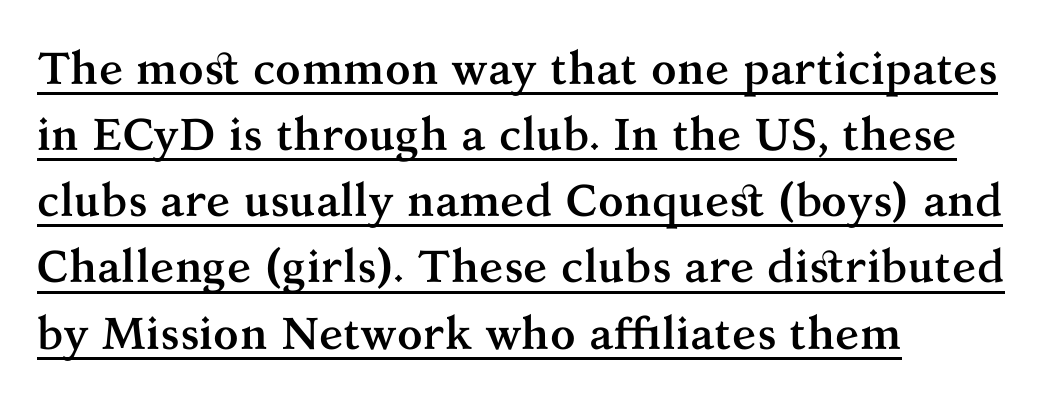
Q: Is the text bold? A: Yes.
Q: Is the text italic (slanted)? A: No, it is upright.
Q: Is the typeface a serif or a sans-serif typeface? A: Serif.
Q: Is the text underlined? A: Yes.
Q: How is the paragraph aligned? A: Left-aligned.
Q: Is the spacing between letters normal or unusually wide? A: Normal.
Q: Is the spacing between lines tight, normal or loose? A: Normal.
Q: Width (condensed, normal, or wide)? A: Normal.
Q: Stroke contrast? A: Medium.
Q: x-height? A: Medium.
Q: Monospaced? A: No.
